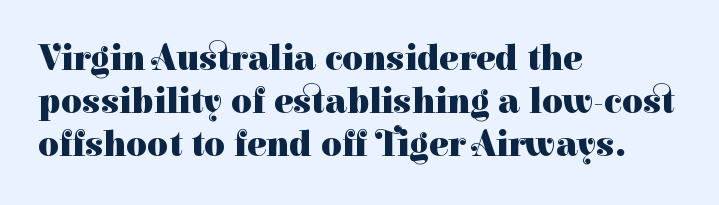
The image shows 36 px heavy serif type, upright; set left-aligned, line spacing 1.2x, normal letter spacing, not underlined; high stroke contrast and a medium x-height.
